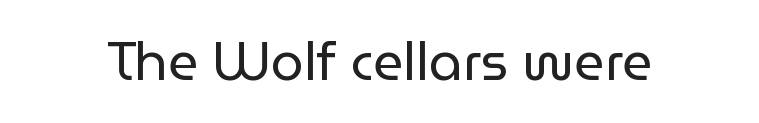
No feet cap the strokes, marking this as sans-serif type. How are the letters spaced? Ordinarily, with no added tracking. Heft: none added — not bold. These lines are rendered in a variable-pitch font.
